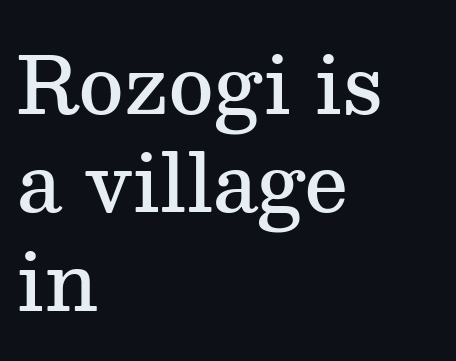
The image shows 78 px semibold serif type, upright; set left-aligned, normal line spacing (1.26x), normal letter spacing, not underlined; medium stroke contrast and a medium x-height.
